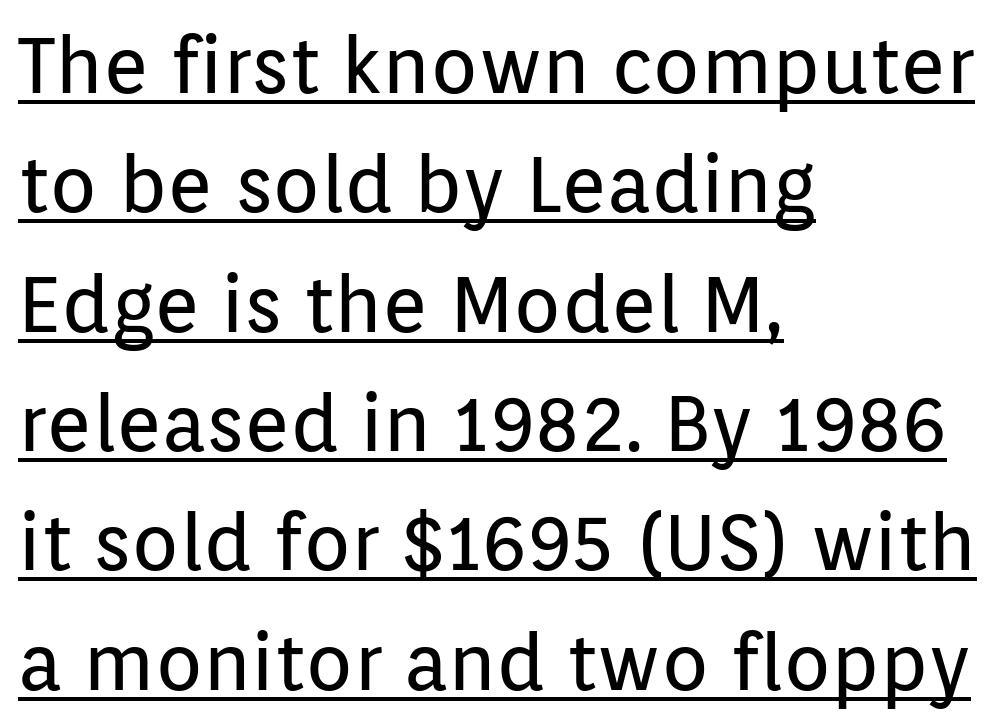
The image shows 78 px regular-weight sans-serif type, upright; set left-aligned, normal line spacing (1.53x), normal letter spacing, underlined; low stroke contrast and a medium x-height.
